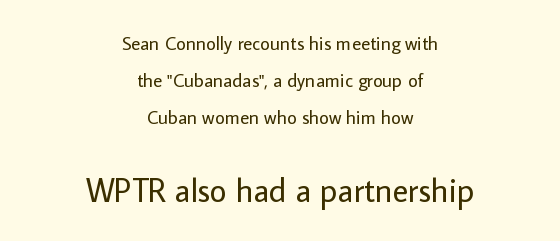
The image shows 33 px regular-weight sans-serif type, upright; set centered, loose line spacing (1.95x), normal letter spacing, not underlined; the second (bottom) block is 1.74x larger; low stroke contrast and a medium x-height.
